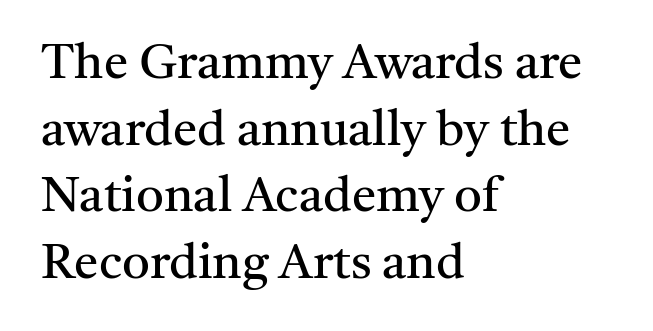
The image shows 49 px regular-weight serif type, upright; set left-aligned, normal line spacing (1.36x), normal letter spacing, not underlined; medium stroke contrast and a medium x-height.
